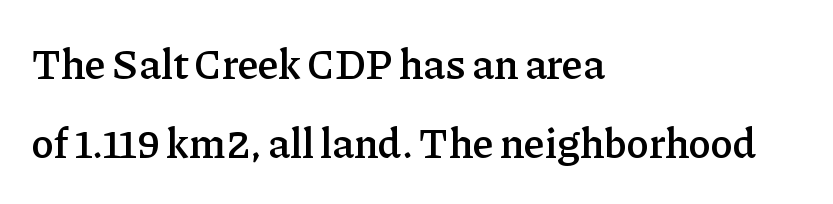
The image shows 42 px semibold serif type, upright; set left-aligned, line spacing 1.88x, normal letter spacing, not underlined; low stroke contrast and a medium x-height.
